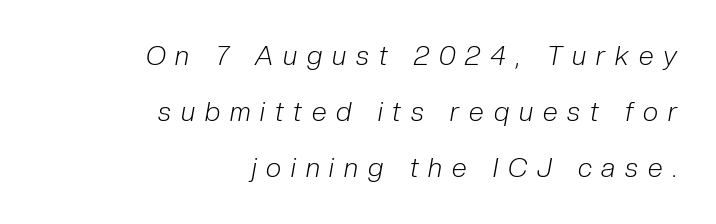
Q: Is the text bold? A: No.
Q: Is the text italic (slanted)? A: Yes, it leans right by about 10 degrees.
Q: Is the text underlined? A: No.
Q: How is the paragraph aligned? A: Right-aligned.
Q: Is the spacing between letters normal or unusually wide? A: Unusually wide.
Q: Is the spacing between lines tight, normal or loose? A: Loose.
